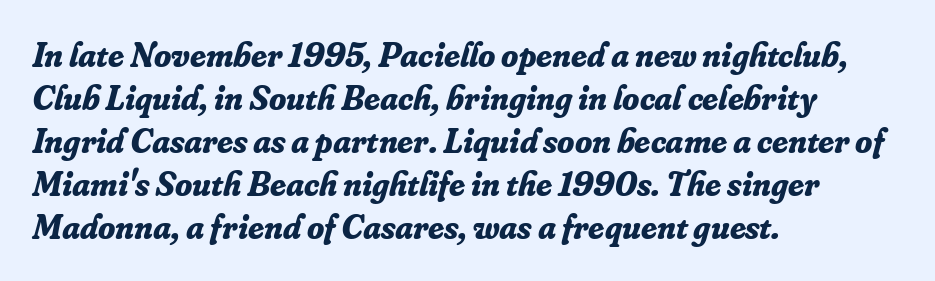
Is this a fixed-width face? No — the glyphs have proportional, varying widths. The setting favours the left margin, as ordinary paragraphs usually do. This sample uses plain, unmodified letter spacing. Quick note: underline off.
